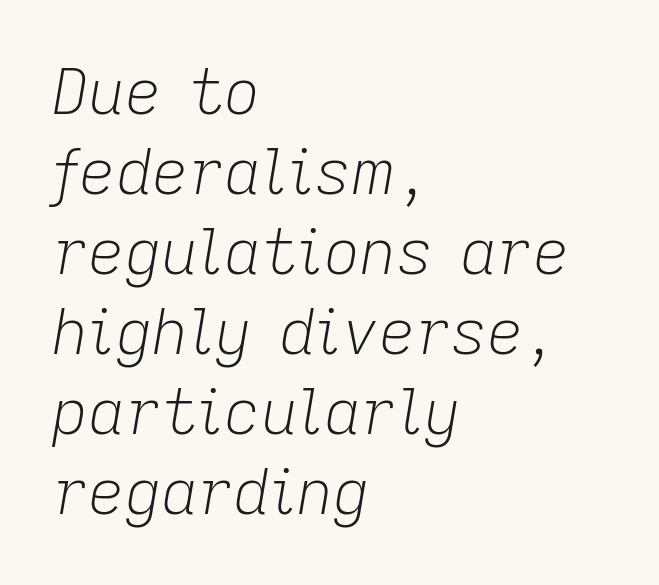
Q: Is the text bold? A: No.
Q: Is the text italic (slanted)? A: Yes, it leans right by about 9 degrees.
Q: Is the text underlined? A: No.
Q: How is the paragraph aligned? A: Left-aligned.
Q: Is the spacing between letters normal or unusually wide? A: Normal.
Q: Is the spacing between lines tight, normal or loose? A: Normal.
Q: Width (condensed, normal, or wide)? A: Normal.
Q: Stroke contrast? A: Low.
Q: x-height? A: Medium.
Q: Monospaced? A: No.
